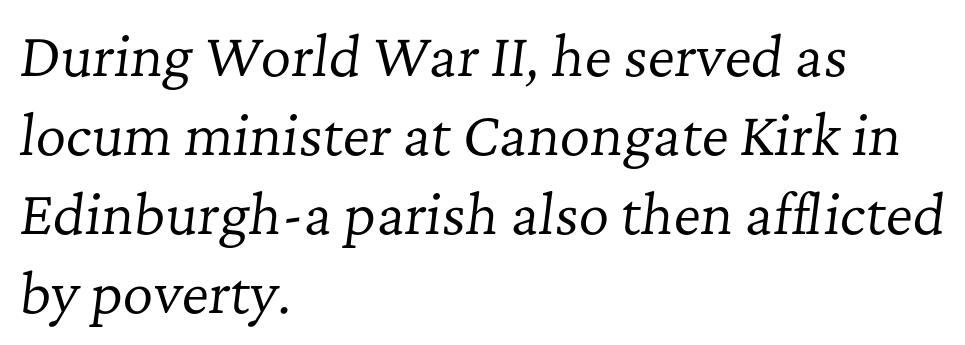
The image shows 53 px regular-weight serif type, italic (leaning right); set left-aligned, normal line spacing (1.49x), normal letter spacing, not underlined; low stroke contrast and a medium x-height.
